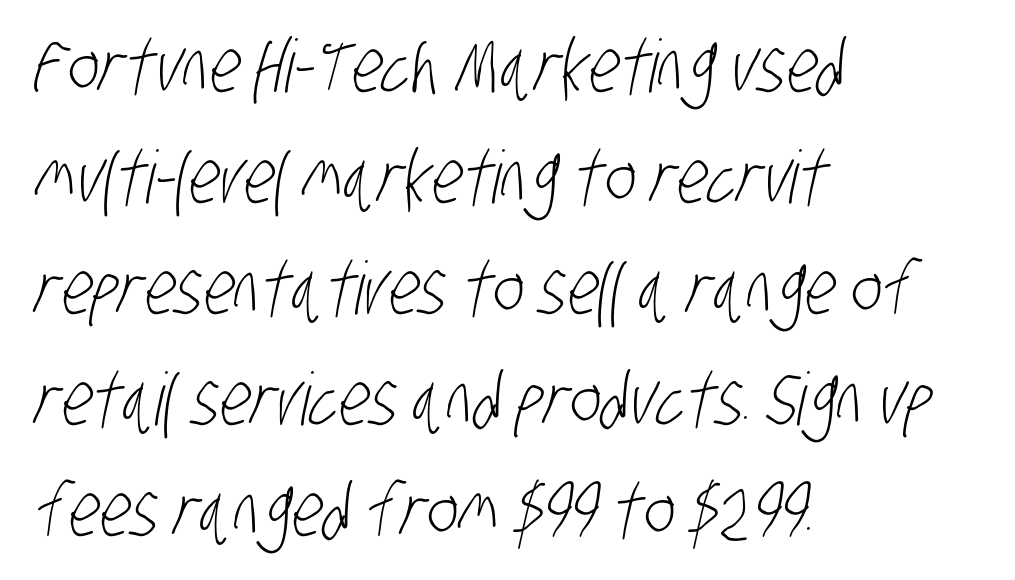
Serifs: no, the terminals of the letterforms are clean. Looks like regular typesetting: each glyph gets only the width it needs. Plain, unruled lines of type. Students, note that the glyphs here touch the page at normal intervals. The strokes carry an ordinary text weight at most.
